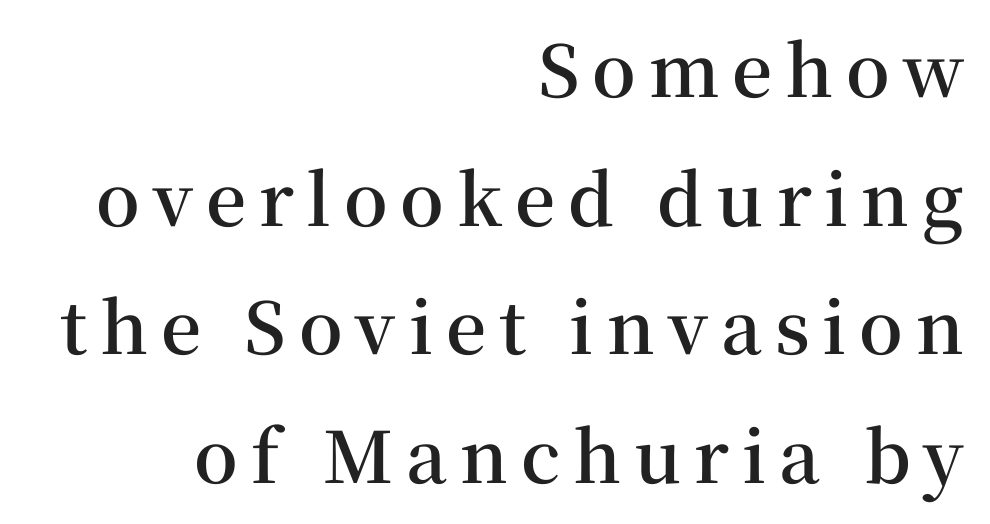
Q: Is the text bold? A: Semi-bold.
Q: Is the text italic (slanted)? A: No, it is upright.
Q: Is the typeface a serif or a sans-serif typeface? A: Serif.
Q: Is the text underlined? A: No.
Q: How is the paragraph aligned? A: Right-aligned.
Q: Width (condensed, normal, or wide)? A: Normal.
Q: Stroke contrast? A: Medium.
Q: x-height? A: Medium.
Q: Monospaced? A: No.
